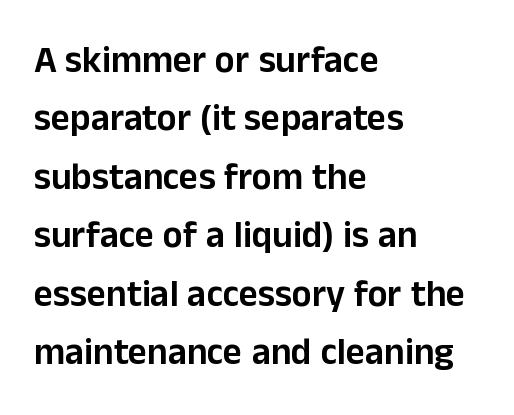
{"serif": "no", "italic": "no", "width": "normal", "stroke_contrast": "low", "x_height": "medium", "monospaced": "no", "underline": "no", "align": "left", "line_spacing": "normal", "line_spacing_ratio": 1.58, "letter_spacing": "normal", "letter_spacing_em": 0.0, "glyph_px": 37}
